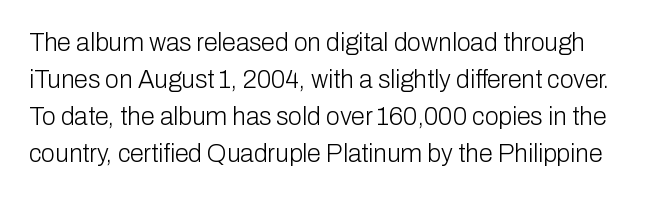
{"italic": "no", "bold": "no", "underline": "no", "line_spacing": "normal", "line_spacing_ratio": 1.48, "letter_spacing": "normal", "letter_spacing_em": 0.0, "glyph_px": 25}
